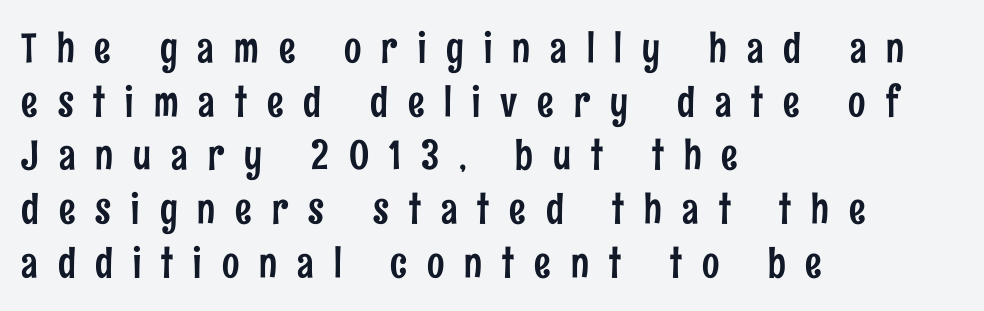
The image shows 41 px condensed sans-serif type, upright; set left-aligned, normal line spacing (1.31x), unusually wide letter spacing (+0.49 em), not underlined; low stroke contrast and a medium x-height.
